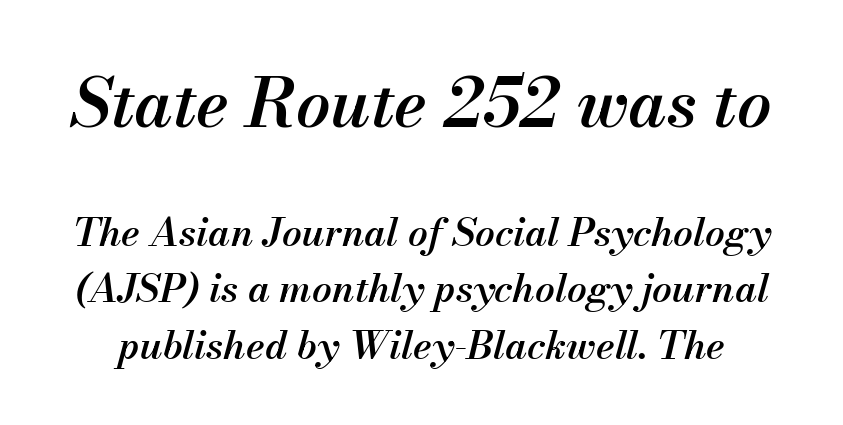
The image shows 68 px semibold type, italic (leaning right); set normal line spacing (1.44x), normal letter spacing, not underlined; the first (top) block is 1.74x larger; medium stroke contrast and a small x-height.
